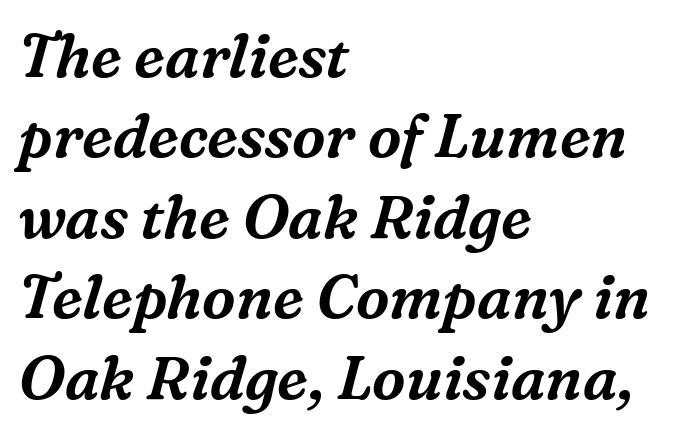
The image shows 60 px serif type, italic (leaning right); set left-aligned, normal line spacing (1.34x), normal letter spacing, not underlined; medium stroke contrast and a medium x-height.
